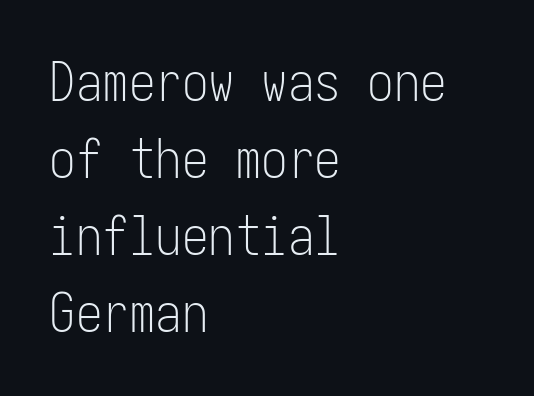
{"serif": "no", "italic": "no", "bold": "no", "weight": "light", "width": "condensed", "stroke_contrast": "low", "x_height": "medium", "underline": "no", "align": "left", "line_spacing": "normal", "line_spacing_ratio": 1.45, "letter_spacing": "normal", "letter_spacing_em": 0.0, "glyph_px": 53}
